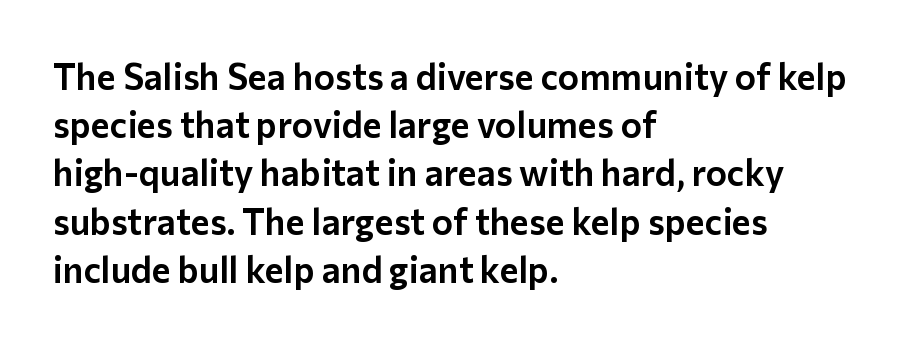
Q: Is the text italic (slanted)? A: No, it is upright.
Q: Is the typeface a serif or a sans-serif typeface? A: Sans-serif.
Q: Is the text underlined? A: No.
Q: How is the paragraph aligned? A: Left-aligned.
Q: Is the spacing between letters normal or unusually wide? A: Normal.
Q: Is the spacing between lines tight, normal or loose? A: Normal.
Q: Width (condensed, normal, or wide)? A: Normal.
Q: Stroke contrast? A: Low.
Q: x-height? A: Medium.
Q: Monospaced? A: No.
